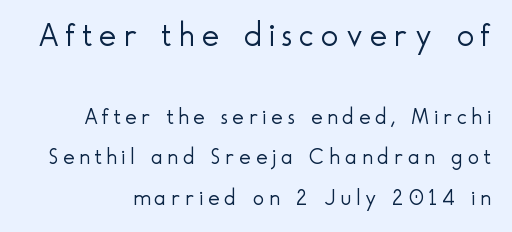
The image shows 33 px light sans-serif type, upright; set line spacing 1.82x, unusually wide letter spacing (+0.21 em), not underlined; the first (top) block is 1.5x larger; a small x-height.
